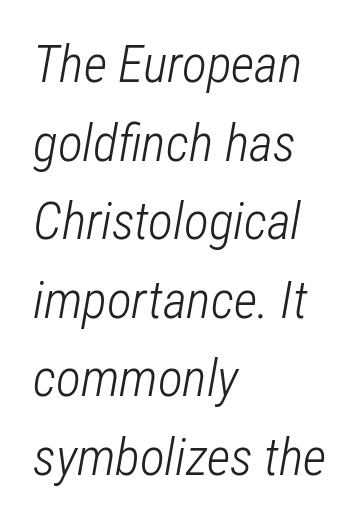
Q: Is the text bold? A: No.
Q: Is the text italic (slanted)? A: Yes, it leans right by about 12 degrees.
Q: Is the text underlined? A: No.
Q: How is the paragraph aligned? A: Left-aligned.
Q: Is the spacing between letters normal or unusually wide? A: Normal.
Q: Is the spacing between lines tight, normal or loose? A: Normal.
Q: Width (condensed, normal, or wide)? A: Condensed.
Q: Stroke contrast? A: Low.
Q: x-height? A: Medium.
Q: Monospaced? A: No.
